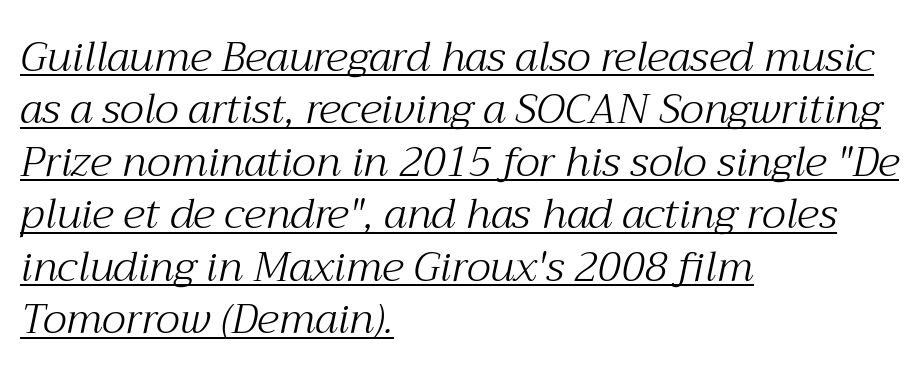
Casual observation: everything's shoved over to the left. The designer left line spacing at the default. The letters advance in unequal steps, a hallmark of proportional type. Each line of the rendering has a horizontal stroke beneath the glyphs.
